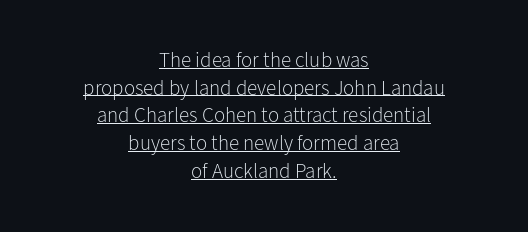
{"italic": "no", "bold": "no", "underline": "yes", "align": "center", "line_spacing": "normal", "line_spacing_ratio": 1.32, "letter_spacing": "normal", "letter_spacing_em": 0.0, "glyph_px": 21}
